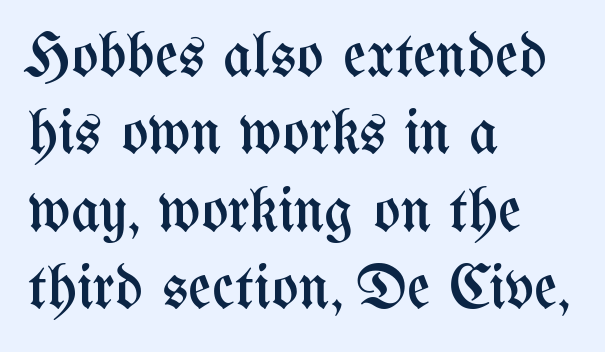
{"italic": "no", "bold": "no", "weight": "regular", "width": "condensed", "stroke_contrast": "medium", "x_height": "medium", "monospaced": "no", "underline": "no", "align": "left", "line_spacing_ratio": 1.23, "letter_spacing": "normal", "letter_spacing_em": 0.0, "glyph_px": 63}
